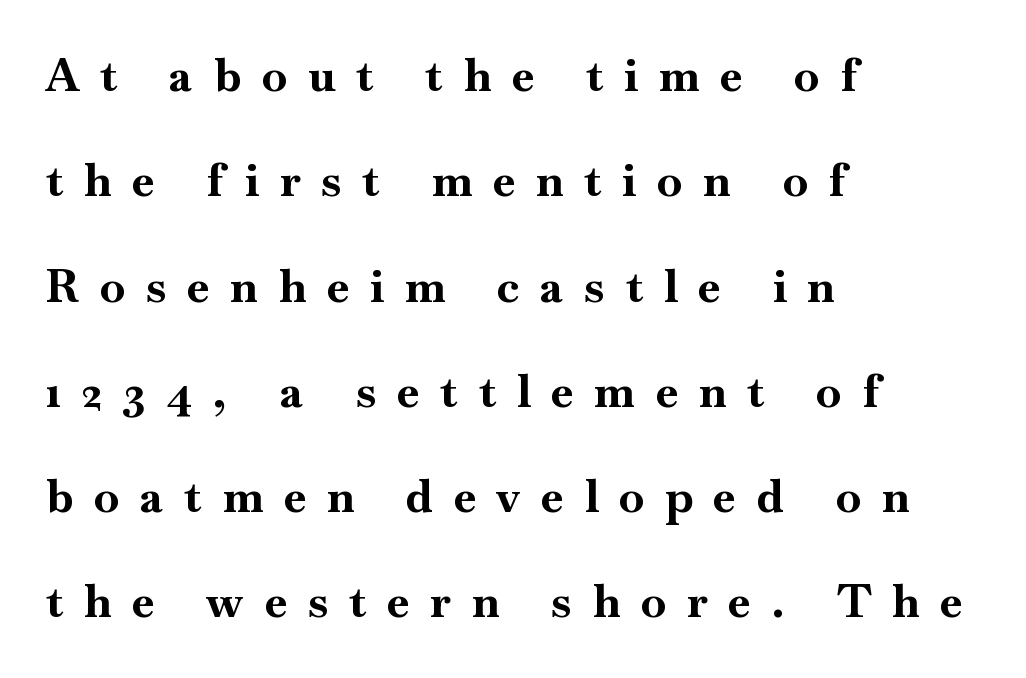
Observe the wide spacing: letters keep a clear distance from each other. The passage shown is typed in a proportional face where columns would drift. Quick note: underline off. Leading is clearly above the norm, producing a sparse column. Caption: bold face, heavy strokes.
